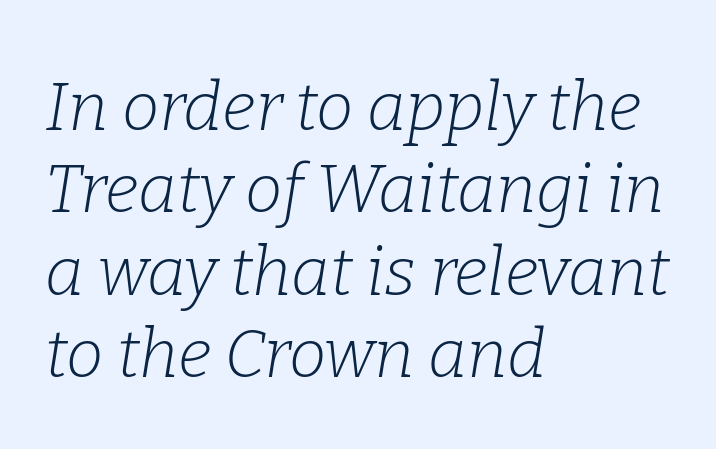
Q: Is the text bold? A: No.
Q: Is the text italic (slanted)? A: Yes, it leans right by about 9 degrees.
Q: Is the typeface a serif or a sans-serif typeface? A: Serif.
Q: Is the text underlined? A: No.
Q: How is the paragraph aligned? A: Left-aligned.
Q: Is the spacing between letters normal or unusually wide? A: Normal.
Q: Width (condensed, normal, or wide)? A: Normal.
Q: Stroke contrast? A: Low.
Q: x-height? A: Medium.
Q: Monospaced? A: No.
